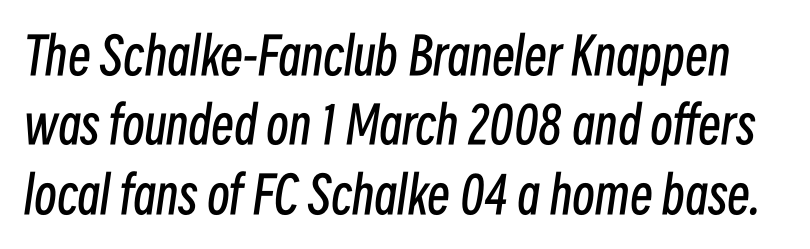
{"italic": "yes", "lean": "right", "slant_degrees": 8, "bold": "no", "weight": "regular", "width": "condensed", "stroke_contrast": "low", "x_height": "medium", "monospaced": "no", "underline": "no", "line_spacing": "normal", "line_spacing_ratio": 1.36, "letter_spacing": "normal", "letter_spacing_em": 0.0, "glyph_px": 51}
